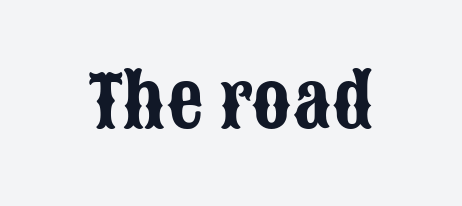
{"serif": "no", "italic": "no", "width": "condensed", "stroke_contrast": "low", "x_height": "large", "monospaced": "no", "underline": "no", "letter_spacing": "normal", "letter_spacing_em": 0.0, "glyph_px": 72}
